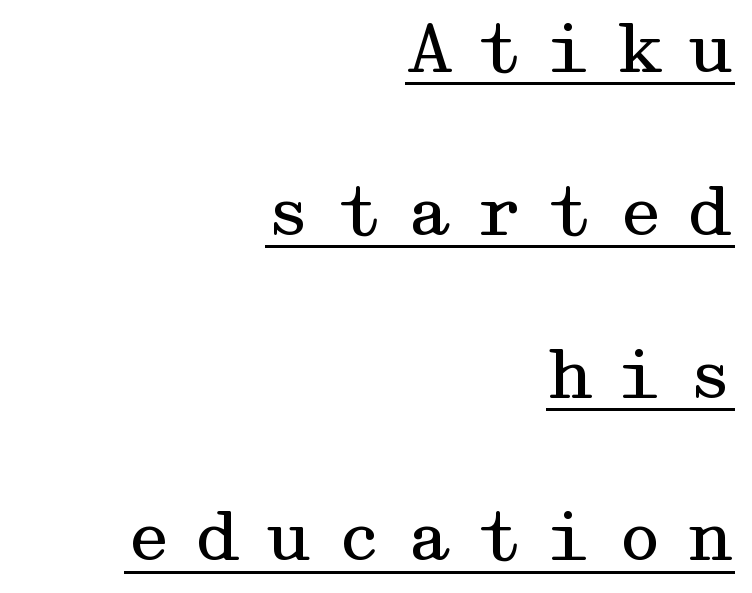
{"serif": "yes", "italic": "no", "bold": "no", "weight": "regular", "width": "wide", "stroke_contrast": "medium", "x_height": "medium", "underline": "yes", "align": "right", "line_spacing": "loose", "line_spacing_ratio": 2.43, "letter_spacing": "wide", "letter_spacing_em": 0.35, "glyph_px": 67}
